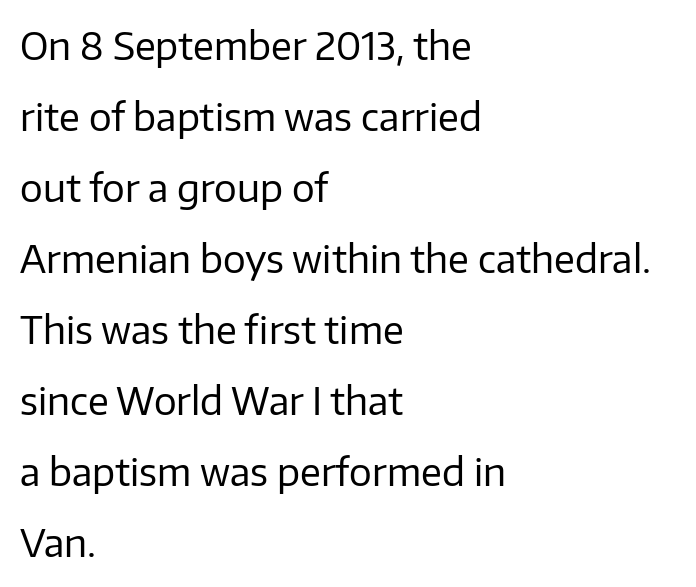
Q: Is the text bold? A: No.
Q: Is the text italic (slanted)? A: No, it is upright.
Q: Is the typeface a serif or a sans-serif typeface? A: Sans-serif.
Q: Is the text underlined? A: No.
Q: How is the paragraph aligned? A: Left-aligned.
Q: Is the spacing between letters normal or unusually wide? A: Normal.
Q: Width (condensed, normal, or wide)? A: Normal.
Q: Stroke contrast? A: Low.
Q: x-height? A: Medium.
Q: Monospaced? A: No.
